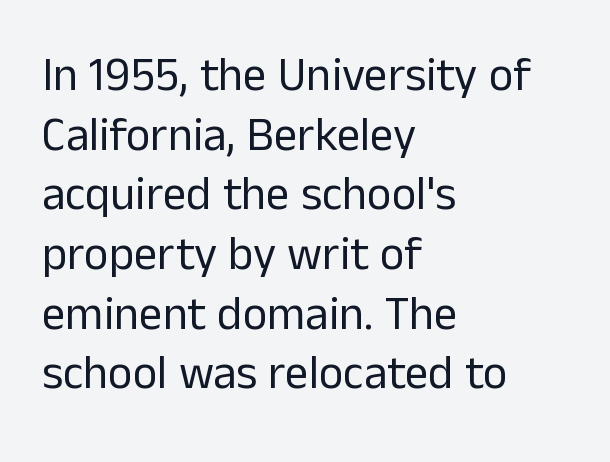
The image shows 47 px regular-weight sans-serif type, upright; set left-aligned, normal line spacing (1.27x), normal letter spacing, not underlined; low stroke contrast and a medium x-height.
